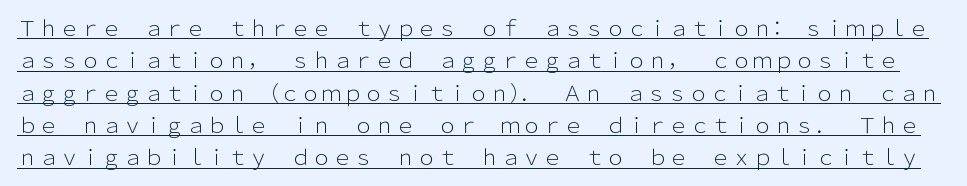
Q: Is the text bold? A: No.
Q: Is the text italic (slanted)? A: No, it is upright.
Q: Is the text underlined? A: Yes.
Q: Is the spacing between letters normal or unusually wide? A: Normal.
Q: Is the spacing between lines tight, normal or loose? A: Normal.
